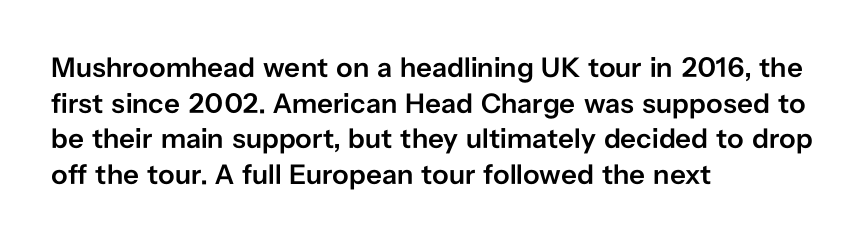
{"serif": "no", "italic": "no", "bold": "semi", "weight": "semibold", "width": "normal", "stroke_contrast": "low", "x_height": "medium", "monospaced": "no", "underline": "no", "align": "left", "line_spacing": "normal", "line_spacing_ratio": 1.27, "letter_spacing": "normal", "letter_spacing_em": 0.0, "glyph_px": 28}
